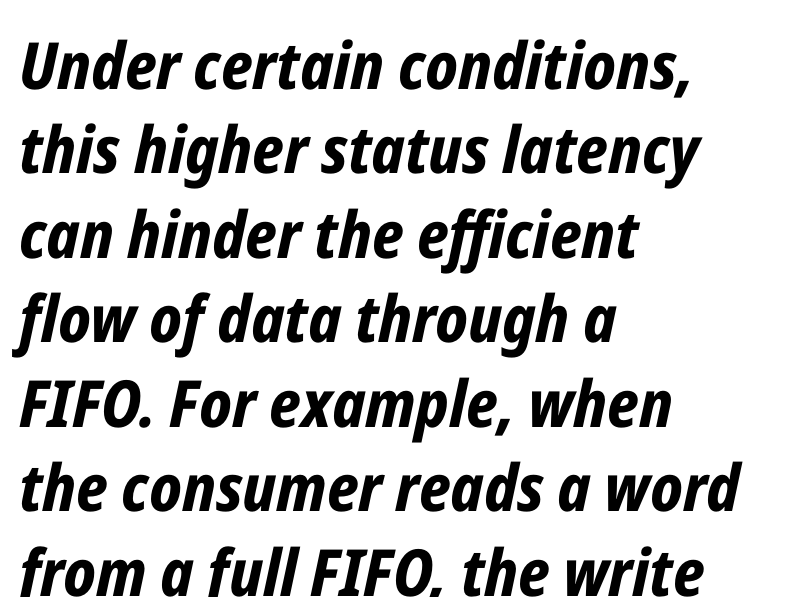
The image shows 65 px bold, condensed type, italic (leaning right); set left-aligned, normal line spacing (1.3x), normal letter spacing, not underlined; low stroke contrast and a medium x-height.
